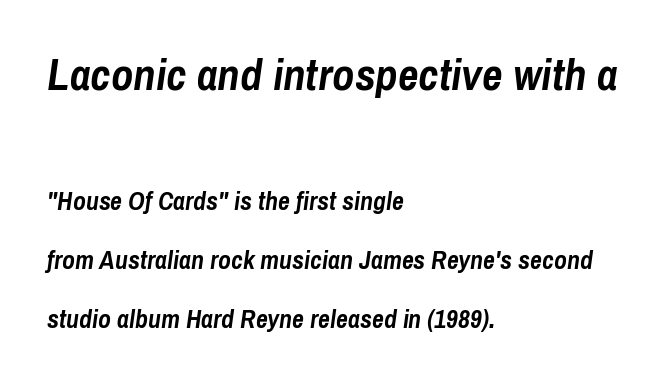
Q: Is the text bold? A: Yes.
Q: Is the text italic (slanted)? A: Yes, it leans right by about 8 degrees.
Q: Is the text underlined? A: No.
Q: How is the paragraph aligned? A: Left-aligned.
Q: Is the spacing between letters normal or unusually wide? A: Normal.
Q: Is the spacing between lines tight, normal or loose? A: Loose.
Q: Which block of text is set in a larger size, the first (top) or the second (bottom)? A: The first (top) one.
Q: Width (condensed, normal, or wide)? A: Condensed.
Q: Stroke contrast? A: Low.
Q: x-height? A: Medium.
Q: Monospaced? A: No.
